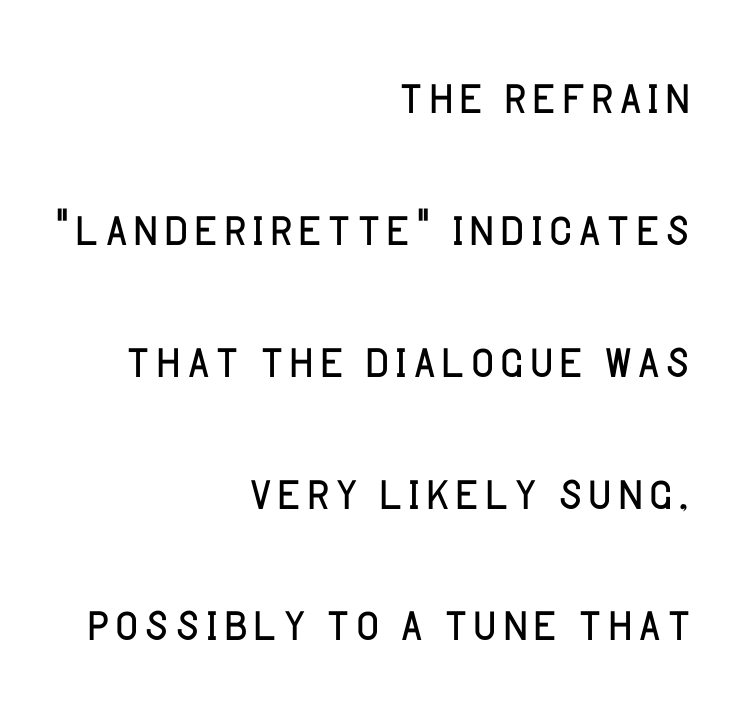
{"serif": "no", "italic": "no", "bold": "no", "weight": "light", "width": "normal", "stroke_contrast": "low", "x_height": "large", "monospaced": "no", "underline": "no", "align": "right", "line_spacing": "loose", "line_spacing_ratio": 2.06, "letter_spacing": "normal", "letter_spacing_em": 0.0, "glyph_px": 64}
